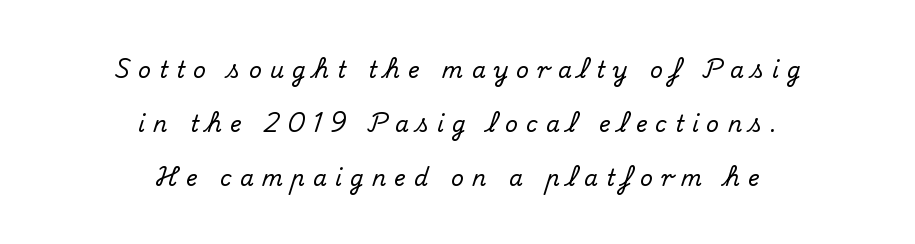
The image shows 22 px text type; set centered, loose line spacing (2.45x), unusually wide letter spacing (+0.37 em), not underlined.
